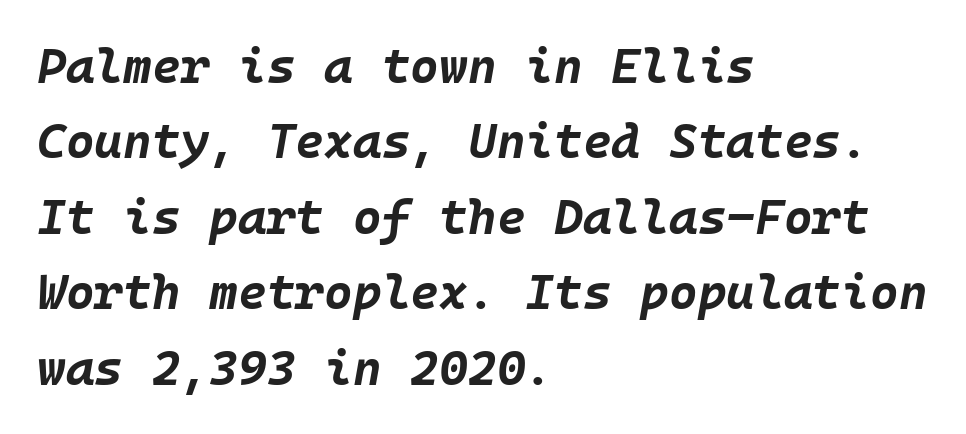
The image shows 49 px bold type, italic (leaning right); set left-aligned, normal line spacing (1.54x), normal letter spacing, not underlined; low stroke contrast and a large x-height.
